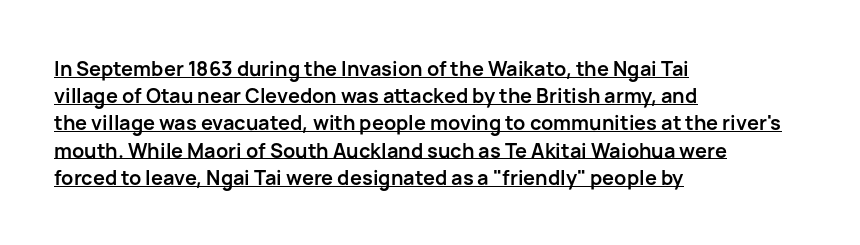
The image shows 20 px bold type, upright; set left-aligned, normal line spacing (1.36x), normal letter spacing, underlined.
